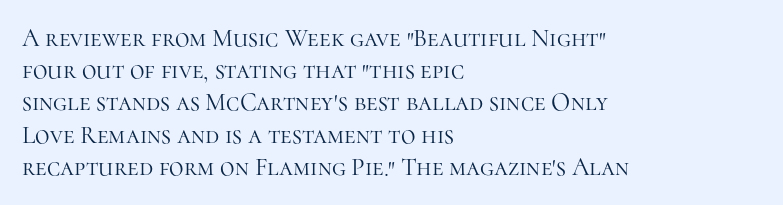
The image shows 25 px text type, upright; set left-aligned, normal line spacing (1.29x), normal letter spacing, not underlined.
